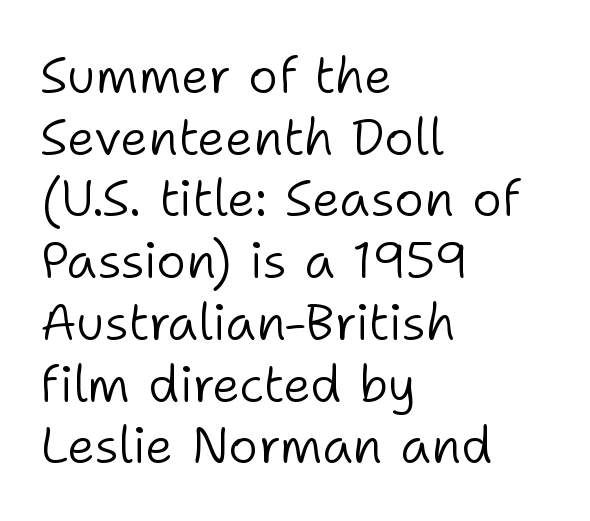
{"serif": "no", "italic": "no", "bold": "no", "weight": "light", "width": "normal", "stroke_contrast": "low", "x_height": "medium", "monospaced": "no", "underline": "no", "align": "left", "line_spacing_ratio": 1.21, "letter_spacing": "normal", "letter_spacing_em": 0.0, "glyph_px": 51}
